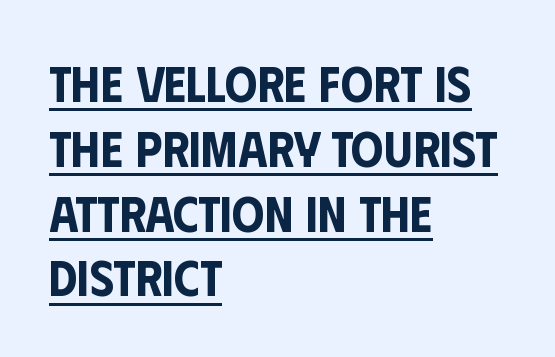
{"serif": "no", "italic": "no", "width": "condensed", "stroke_contrast": "low", "x_height": "large", "monospaced": "no", "underline": "yes", "align": "left", "line_spacing": "normal", "line_spacing_ratio": 1.27, "letter_spacing": "normal", "letter_spacing_em": 0.0, "glyph_px": 51}
